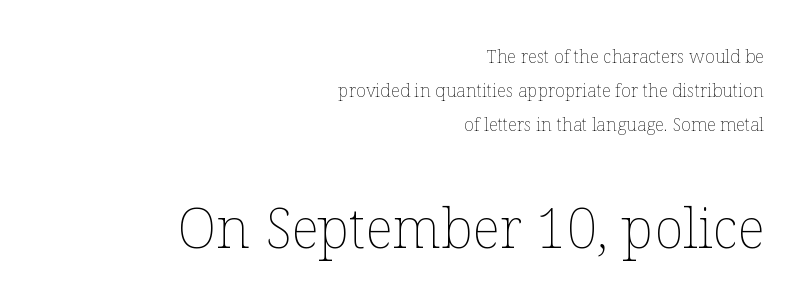
{"italic": "no", "bold": "no", "weight": "thin", "width": "normal", "stroke_contrast": "low", "x_height": "medium", "monospaced": "no", "underline": "no", "align": "right", "line_spacing_ratio": 1.88, "letter_spacing": "normal", "letter_spacing_em": 0.0, "larger_block": "second", "size_ratio": 3.06, "glyph_px": 55}
